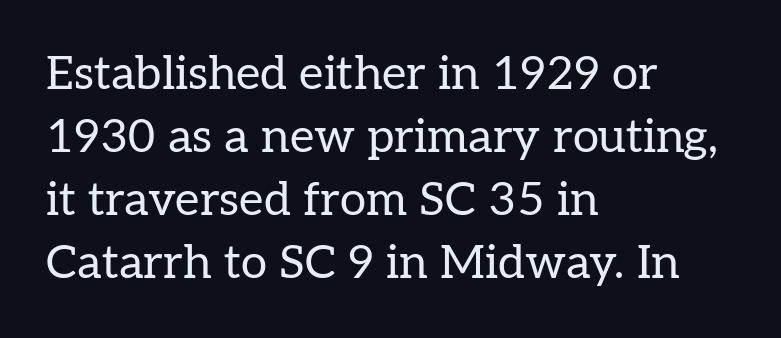
{"serif": "yes", "italic": "no", "bold": "no", "weight": "regular", "width": "normal", "stroke_contrast": "low", "x_height": "medium", "monospaced": "no", "underline": "no", "align": "left", "line_spacing": "normal", "line_spacing_ratio": 1.34, "letter_spacing": "normal", "letter_spacing_em": 0.0, "glyph_px": 47}
